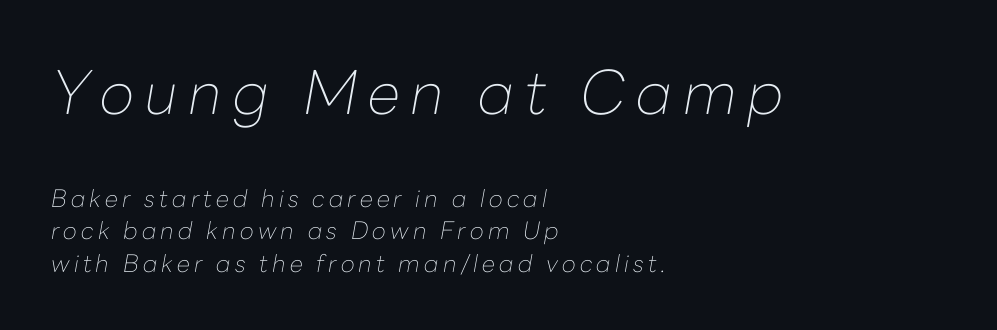
{"italic": "yes", "lean": "right", "slant_degrees": 10, "bold": "no", "weight": "thin", "width": "normal", "stroke_contrast": "low", "x_height": "medium", "monospaced": "no", "underline": "no", "align": "left", "line_spacing": "normal", "line_spacing_ratio": 1.36, "larger_block": "first", "size_ratio": 2.5, "glyph_px": 60}
